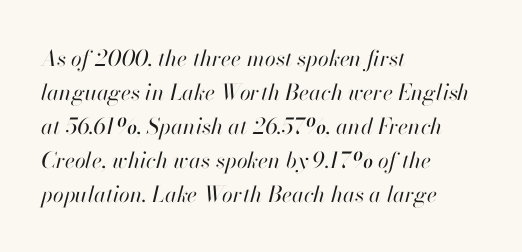
Q: Is the text bold? A: No.
Q: Is the text italic (slanted)? A: Yes, it leans right by about 13 degrees.
Q: Is the text underlined? A: No.
Q: How is the paragraph aligned? A: Left-aligned.
Q: Is the spacing between letters normal or unusually wide? A: Normal.
Q: Is the spacing between lines tight, normal or loose? A: Normal.
